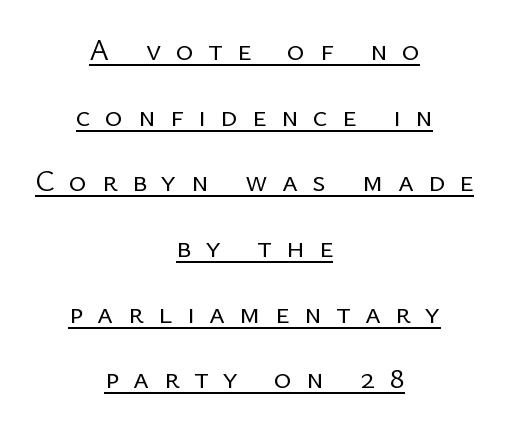
{"serif": "no", "italic": "no", "bold": "no", "weight": "regular", "width": "normal", "stroke_contrast": "low", "x_height": "medium", "monospaced": "no", "underline": "yes", "align": "center", "line_spacing": "loose", "line_spacing_ratio": 2.19, "letter_spacing": "wide", "letter_spacing_em": 0.48, "glyph_px": 30}
